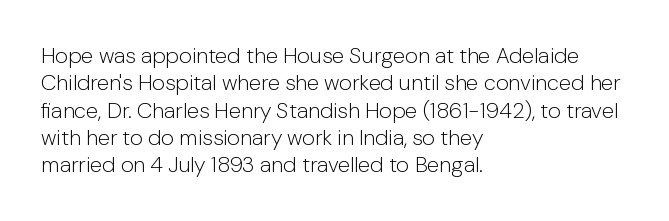
Q: Is the text bold? A: No.
Q: Is the text italic (slanted)? A: No, it is upright.
Q: Is the text underlined? A: No.
Q: How is the paragraph aligned? A: Left-aligned.
Q: Is the spacing between letters normal or unusually wide? A: Normal.
